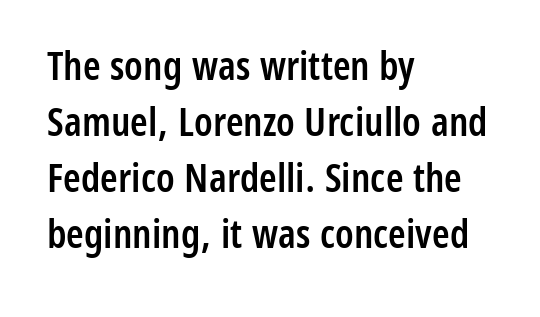
Q: Is the text bold? A: Semi-bold.
Q: Is the text italic (slanted)? A: No, it is upright.
Q: Is the typeface a serif or a sans-serif typeface? A: Sans-serif.
Q: Is the text underlined? A: No.
Q: How is the paragraph aligned? A: Left-aligned.
Q: Is the spacing between letters normal or unusually wide? A: Normal.
Q: Is the spacing between lines tight, normal or loose? A: Normal.
Q: Width (condensed, normal, or wide)? A: Condensed.
Q: Stroke contrast? A: Low.
Q: x-height? A: Medium.
Q: Monospaced? A: No.
